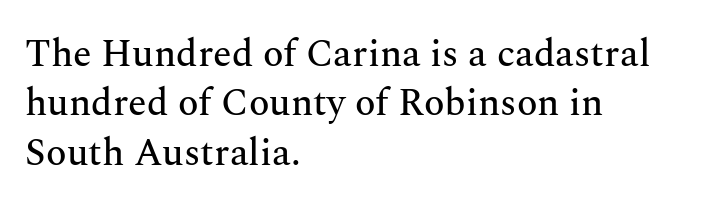
Q: Is the text italic (slanted)? A: No, it is upright.
Q: Is the typeface a serif or a sans-serif typeface? A: Serif.
Q: Is the text underlined? A: No.
Q: How is the paragraph aligned? A: Left-aligned.
Q: Is the spacing between letters normal or unusually wide? A: Normal.
Q: Is the spacing between lines tight, normal or loose? A: Normal.
Q: Width (condensed, normal, or wide)? A: Normal.
Q: Stroke contrast? A: Medium.
Q: x-height? A: Medium.
Q: Monospaced? A: No.
